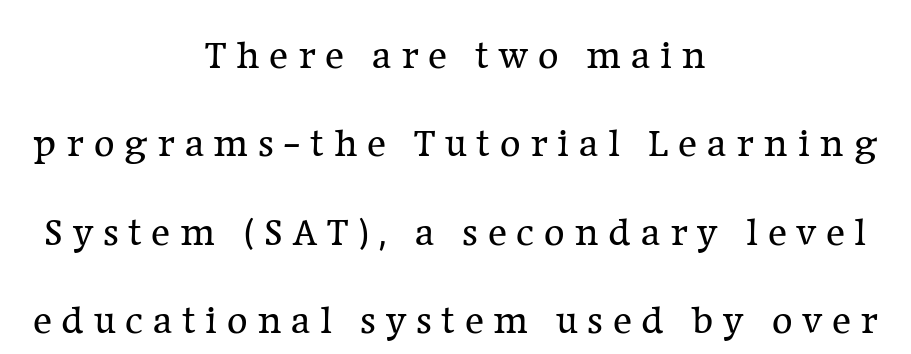
Summary of vertical rhythm: relaxed, with wide interline spacing. The text block is weighted toward neither margin, spreading evenly from the middle. The area under the type is left untouched. A typesetter would call this proportional, since set widths differ per character. The glyphs in this specimen are seriffed. Display-style spreading of the glyphs; the letterfit is very open.
